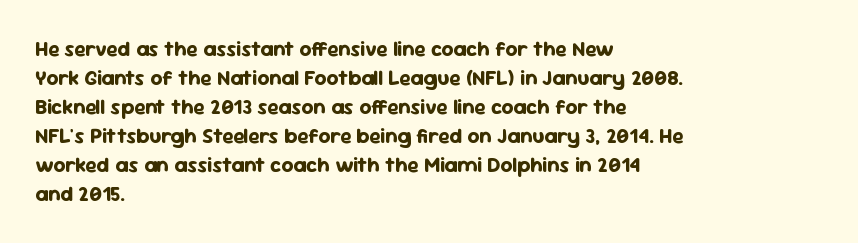
Q: Is the text bold? A: Yes.
Q: Is the text italic (slanted)? A: No, it is upright.
Q: Is the text underlined? A: No.
Q: How is the paragraph aligned? A: Left-aligned.
Q: Is the spacing between letters normal or unusually wide? A: Normal.
Q: Is the spacing between lines tight, normal or loose? A: Normal.
